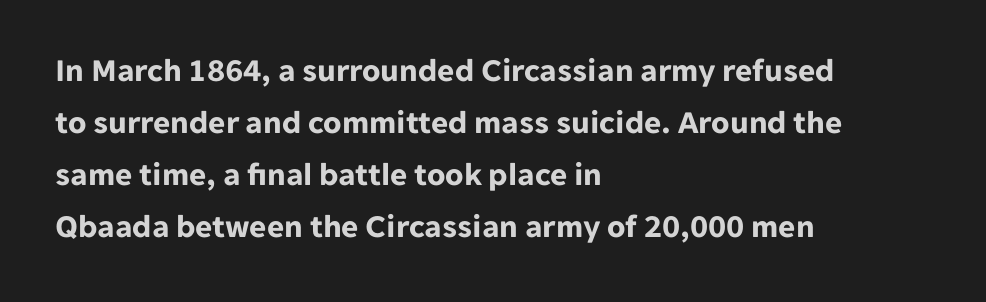
{"serif": "no", "italic": "no", "bold": "yes", "weight": "bold", "width": "normal", "stroke_contrast": "low", "x_height": "medium", "monospaced": "no", "underline": "no", "align": "left", "line_spacing": "normal", "line_spacing_ratio": 1.58, "letter_spacing": "normal", "letter_spacing_em": 0.0, "glyph_px": 33}
